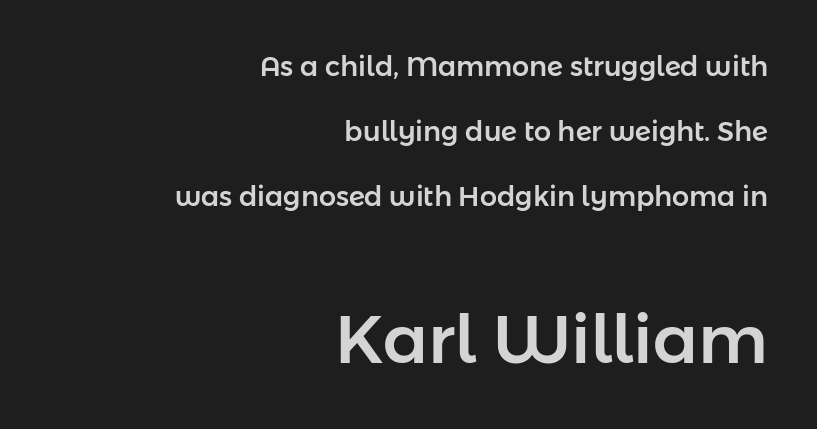
The image shows 67 px sans-serif type, upright; set right-aligned, loose line spacing (2.41x), normal letter spacing, not underlined; the second (bottom) block is 2.48x larger; low stroke contrast and a medium x-height.
